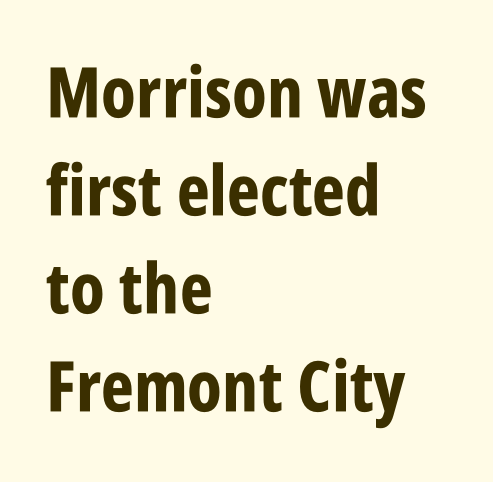
The image shows 70 px bold, condensed sans-serif type, upright; set left-aligned, normal line spacing (1.4x), normal letter spacing, not underlined; low stroke contrast and a large x-height.
